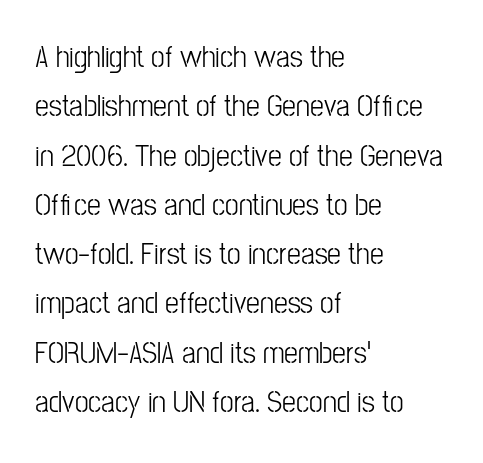
{"serif": "no", "italic": "no", "width": "condensed", "stroke_contrast": "low", "x_height": "medium", "monospaced": "no", "underline": "no", "align": "left", "line_spacing": "normal", "line_spacing_ratio": 1.59, "letter_spacing": "normal", "letter_spacing_em": 0.0, "glyph_px": 31}
